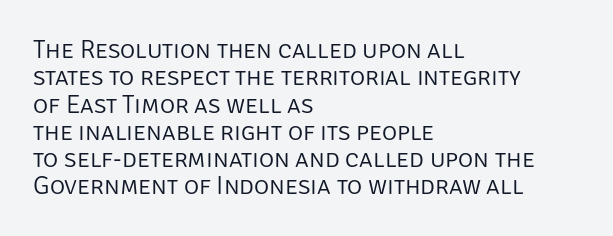
The image shows 26 px text type, upright; set left-aligned, tight line spacing (1.05x), normal letter spacing, not underlined.
